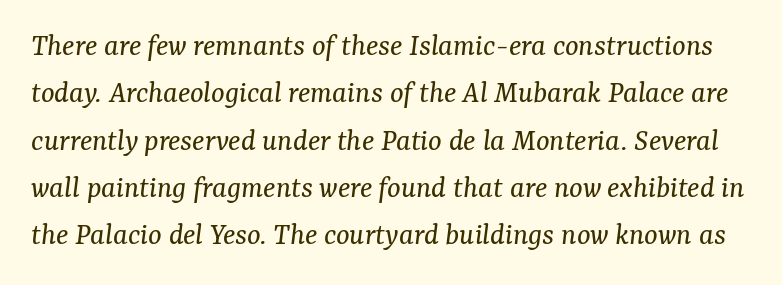
These lines are composed in type with serifs. Each row of text sits above clean, open space. Each letter keeps its own natural width here, so spacing adapts to shape. Vertically, the passage feels balanced, rows spaced as you'd expect. The letterforms sit at book weight or below.
